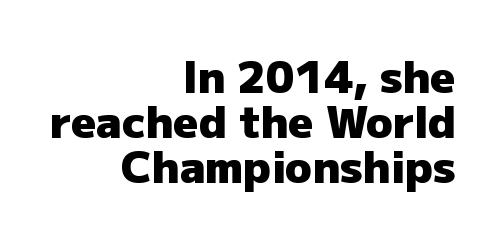
Reading down the column, the eye jumps only a short way to each next line. The characters look thick and weighty, a clear bold. Descenders are the only things crossing below the line. Default kerning and tracking; the words read as compact shapes. Notice how the passage keeps a crisp vertical edge on the right only.
